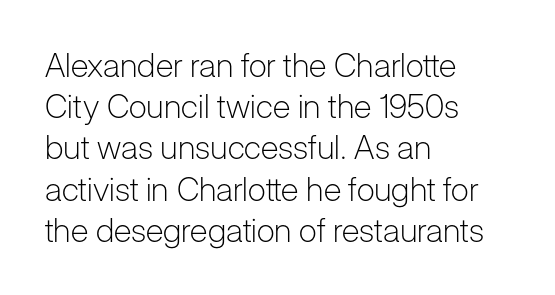
{"serif": "no", "italic": "no", "bold": "no", "weight": "light", "width": "normal", "stroke_contrast": "low", "x_height": "medium", "monospaced": "no", "underline": "no", "align": "left", "line_spacing": "normal", "line_spacing_ratio": 1.25, "letter_spacing": "normal", "letter_spacing_em": 0.0, "glyph_px": 33}
